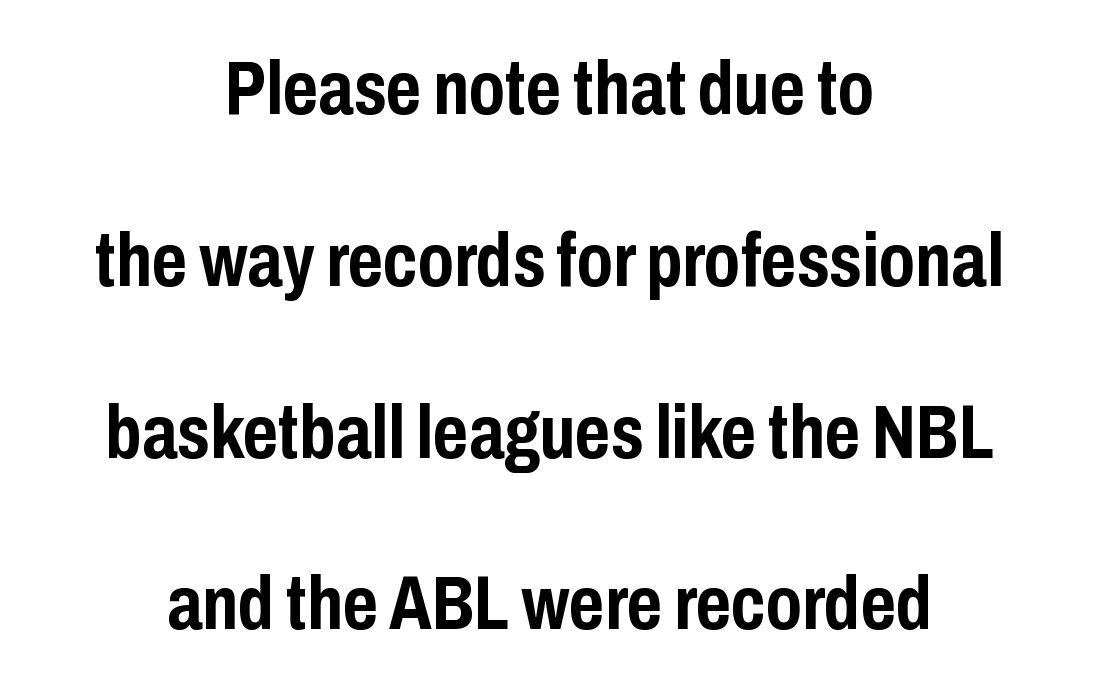
The image shows 76 px semibold, condensed sans-serif type, upright; set centered, loose line spacing (2.26x), normal letter spacing, not underlined; low stroke contrast and a medium x-height.
